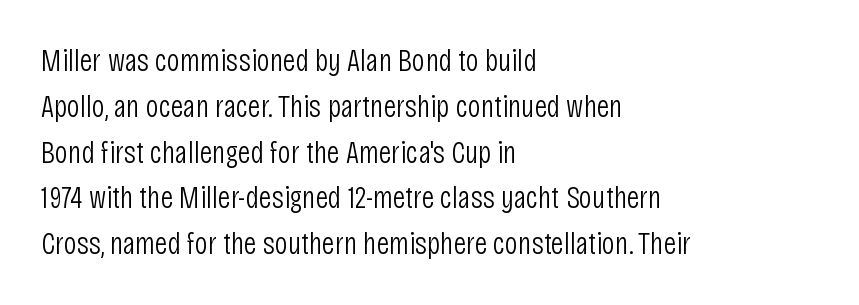
{"serif": "no", "italic": "no", "bold": "no", "weight": "light", "width": "condensed", "stroke_contrast": "low", "x_height": "large", "monospaced": "no", "underline": "no", "align": "left", "line_spacing": "normal", "line_spacing_ratio": 1.43, "letter_spacing": "normal", "letter_spacing_em": 0.0, "glyph_px": 32}
